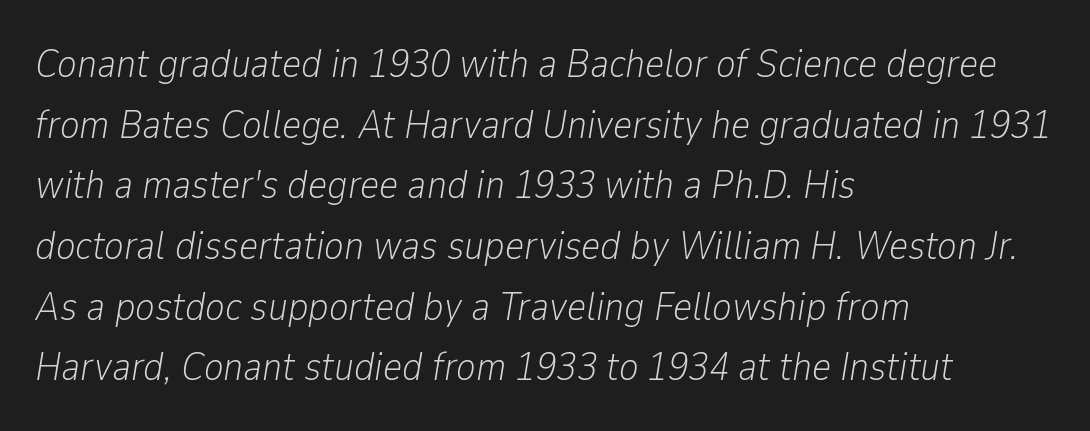
The image shows 41 px light, condensed type, italic (leaning right); set left-aligned, normal line spacing (1.48x), normal letter spacing, not underlined; low stroke contrast and a medium x-height.
